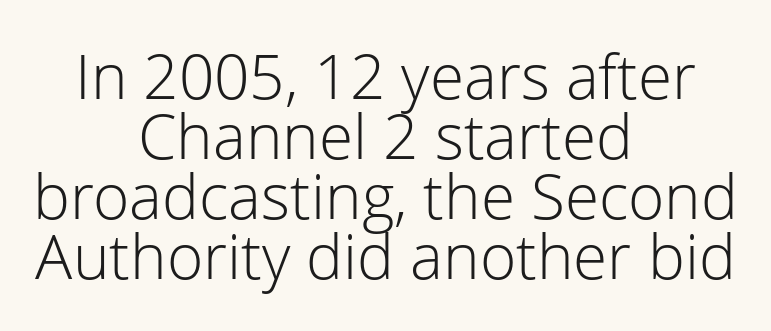
{"serif": "no", "italic": "no", "bold": "no", "weight": "light", "width": "normal", "stroke_contrast": "low", "x_height": "medium", "monospaced": "no", "underline": "no", "align": "center", "line_spacing": "tight", "line_spacing_ratio": 0.97, "letter_spacing": "normal", "letter_spacing_em": 0.0, "glyph_px": 62}
